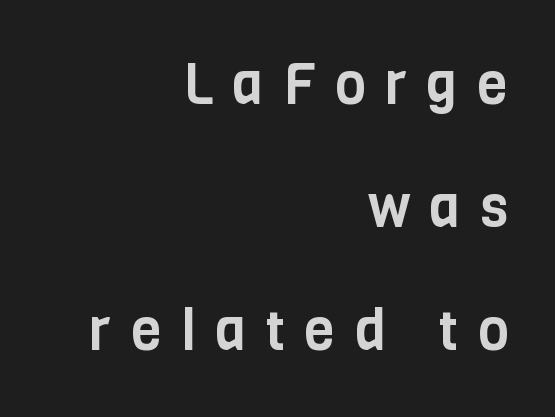
Q: Is the text italic (slanted)? A: No, it is upright.
Q: Is the typeface a serif or a sans-serif typeface? A: Sans-serif.
Q: Is the text underlined? A: No.
Q: How is the paragraph aligned? A: Right-aligned.
Q: Is the spacing between letters normal or unusually wide? A: Unusually wide.
Q: Is the spacing between lines tight, normal or loose? A: Loose.
Q: Width (condensed, normal, or wide)? A: Condensed.
Q: Stroke contrast? A: Low.
Q: x-height? A: Large.
Q: Monospaced? A: No.
